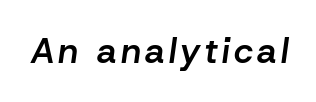
The words here are not underlined. Characters are canted at an angle relative to the baseline's perpendicular. Here the designer chose a conventional face with non-uniform glyph widths. The typesetting leans somewhat heavy: a semibold.
